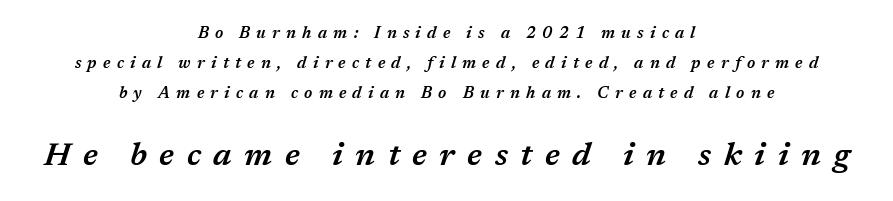
Honestly, the letter spacing is so wide it's the main thing you notice. The typesetting leans somewhat heavy: a semibold. The lower block of text is set noticeably larger than the block above it. When letters slant like this, we call the style italic.
